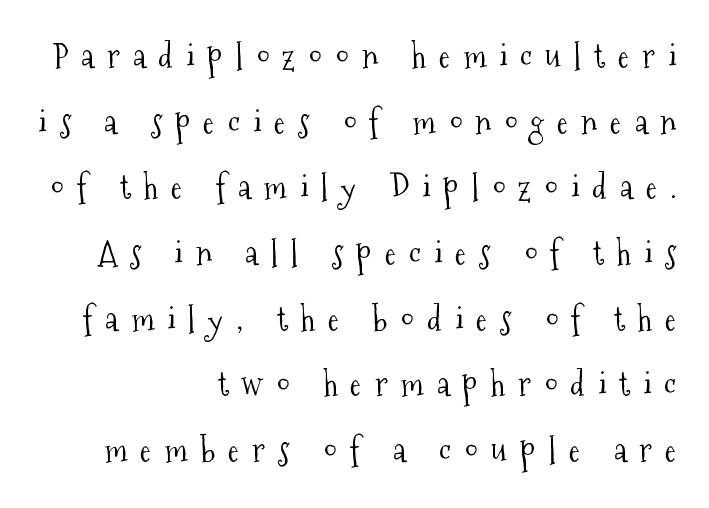
{"serif": "yes", "italic": "no", "bold": "no", "weight": "light", "width": "condensed", "stroke_contrast": "medium", "x_height": "medium", "monospaced": "no", "underline": "no", "align": "right", "line_spacing": "loose", "line_spacing_ratio": 1.99, "letter_spacing": "wide", "letter_spacing_em": 0.4, "glyph_px": 33}
